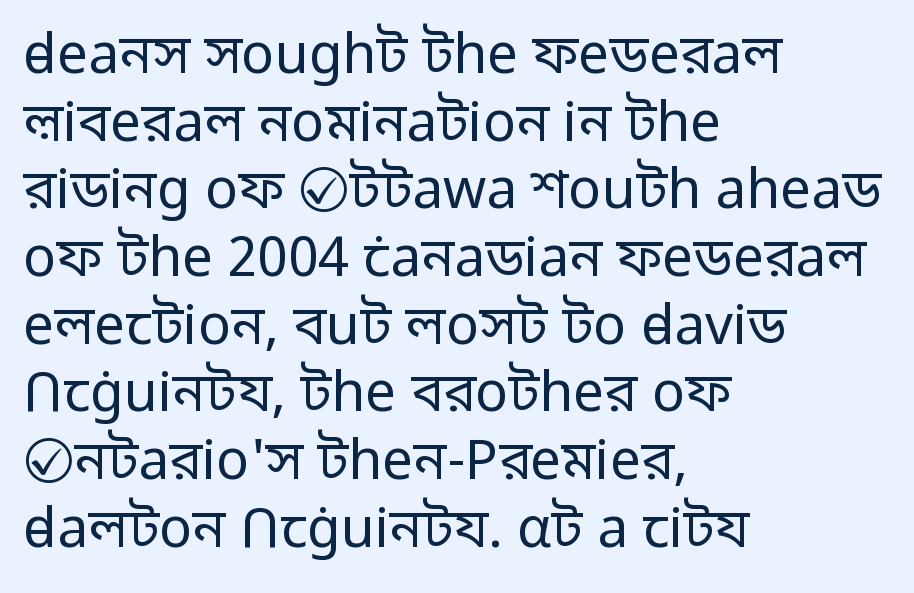
Q: Is the text bold? A: No.
Q: Is the text italic (slanted)? A: No, it is upright.
Q: Is the typeface a serif or a sans-serif typeface? A: Sans-serif.
Q: Is the text underlined? A: No.
Q: How is the paragraph aligned? A: Left-aligned.
Q: Is the spacing between letters normal or unusually wide? A: Normal.
Q: Width (condensed, normal, or wide)? A: Normal.
Q: Stroke contrast? A: Low.
Q: x-height? A: Medium.
Q: Monospaced? A: No.
